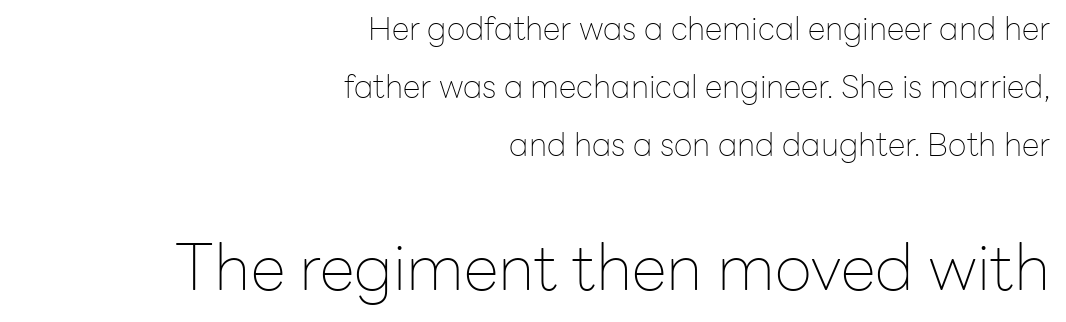
{"serif": "no", "italic": "no", "bold": "no", "weight": "thin", "width": "normal", "stroke_contrast": "low", "x_height": "medium", "monospaced": "no", "underline": "no", "align": "right", "line_spacing_ratio": 1.82, "letter_spacing": "normal", "letter_spacing_em": 0.0, "larger_block": "second", "size_ratio": 2.0, "glyph_px": 64}
